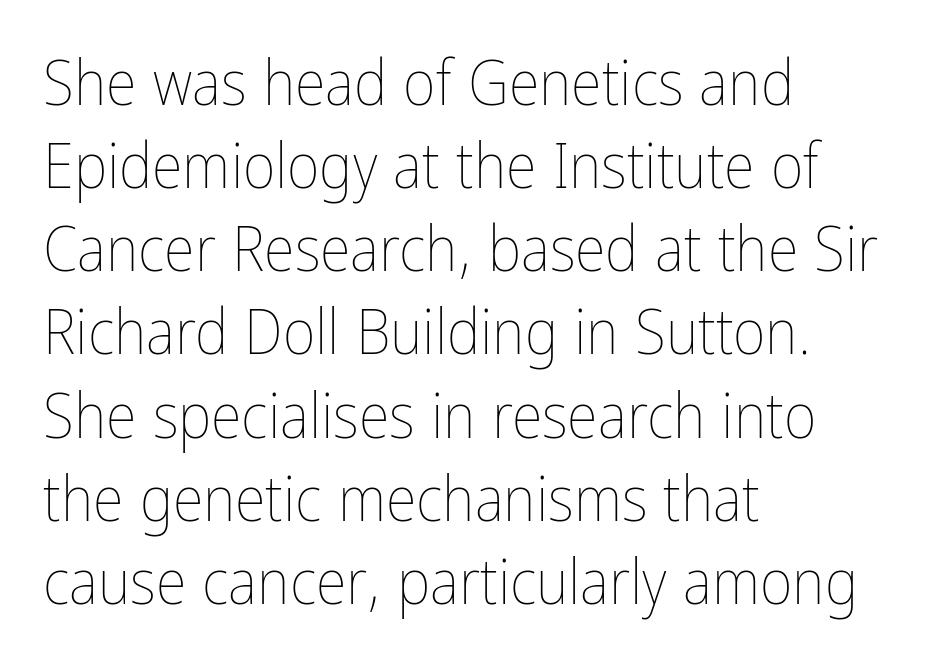
{"italic": "no", "bold": "no", "weight": "thin", "width": "condensed", "stroke_contrast": "low", "x_height": "medium", "monospaced": "no", "underline": "no", "align": "left", "line_spacing": "normal", "line_spacing_ratio": 1.32, "letter_spacing": "normal", "letter_spacing_em": 0.0, "glyph_px": 63}
